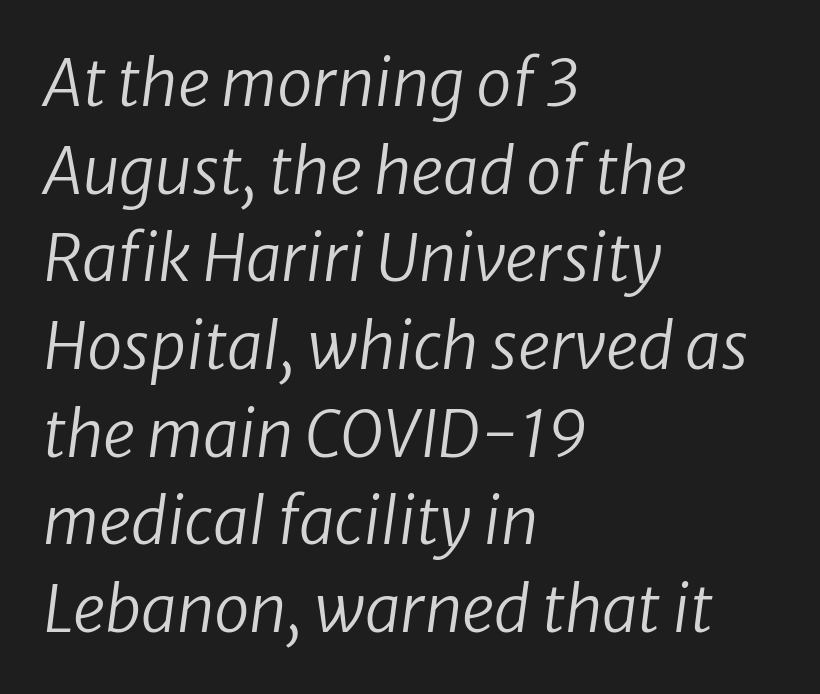
This sample is left-justified, so line endings fall wherever the words run out. Weight class: somewhere from thin through regular. One glance says typical: line gaps are just what's usual. These lines keep a tight, regular rhythm from letter to letter. The specimen omits any rule beneath the text block's lines. Proportional: the letters do not fall into vertical columns.
